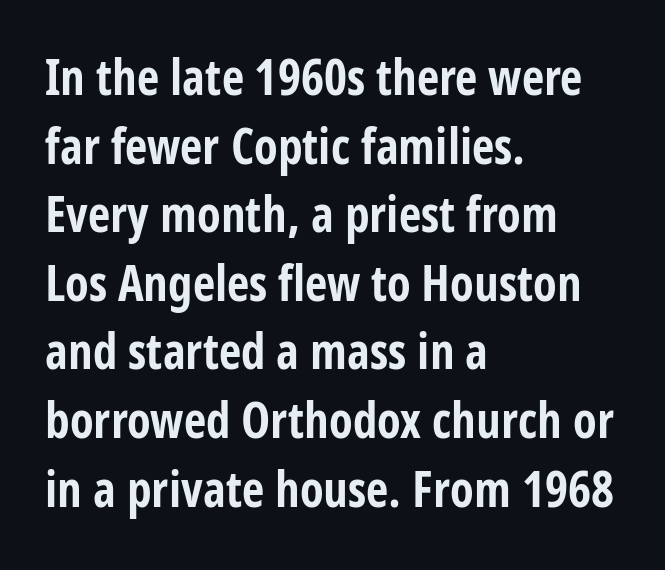
The image shows 49 px bold, condensed sans-serif type, upright; set left-aligned, normal line spacing (1.4x), normal letter spacing, not underlined; low stroke contrast and a large x-height.
